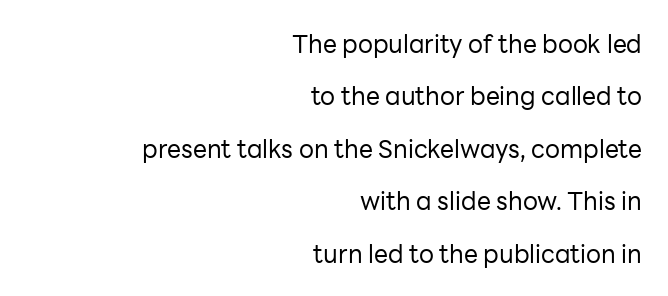
The image shows 25 px text type, upright; set right-aligned, loose line spacing (2.1x), normal letter spacing, not underlined.
